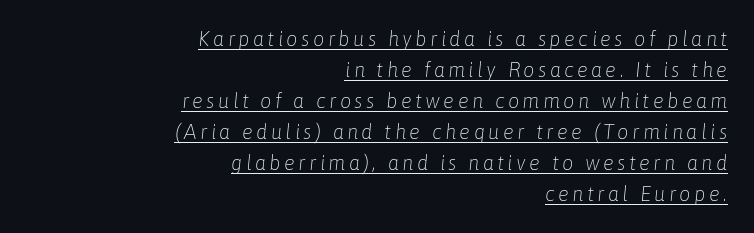
The image shows 20 px text type, italic (leaning right); set right-aligned, normal line spacing (1.55x), underlined.
